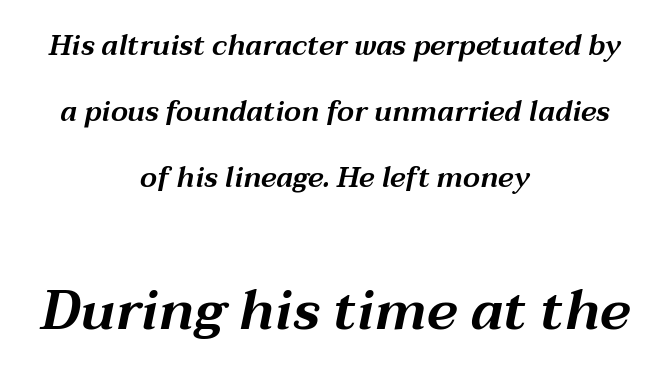
The image shows 55 px wide type, italic (leaning right); set centered, loose line spacing (2.36x), normal letter spacing, not underlined; the second (bottom) block is 1.96x larger; medium stroke contrast and a medium x-height.
